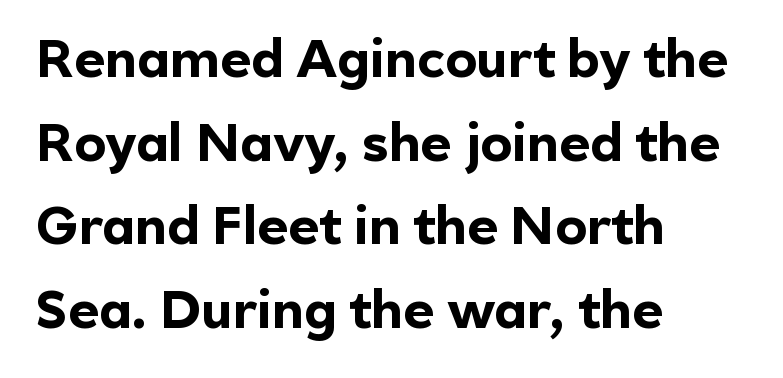
{"serif": "no", "italic": "no", "bold": "yes", "weight": "bold", "width": "normal", "x_height": "medium", "monospaced": "no", "underline": "no", "align": "left", "line_spacing": "normal", "line_spacing_ratio": 1.58, "letter_spacing": "normal", "letter_spacing_em": 0.0, "glyph_px": 53}
